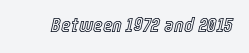
A clean baseline with only descenders dipping below it. Is the letter spacing exaggerated? No — it looks like the ordinary default. Quick note: italic.
